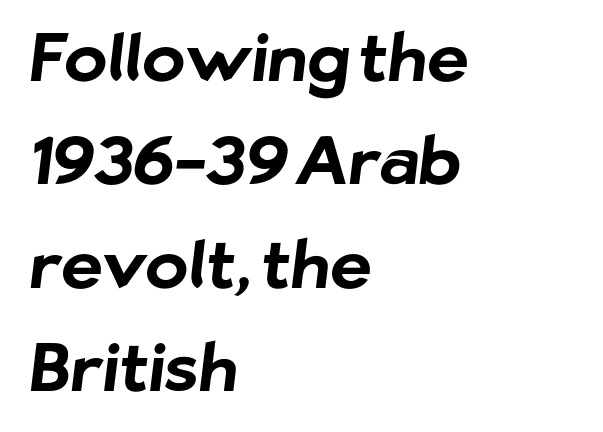
Q: Is the text bold? A: Yes.
Q: Is the typeface a serif or a sans-serif typeface? A: Sans-serif.
Q: Is the text underlined? A: No.
Q: How is the paragraph aligned? A: Left-aligned.
Q: Is the spacing between letters normal or unusually wide? A: Normal.
Q: Is the spacing between lines tight, normal or loose? A: Normal.
Q: Width (condensed, normal, or wide)? A: Normal.
Q: Stroke contrast? A: Low.
Q: x-height? A: Medium.
Q: Monospaced? A: No.
